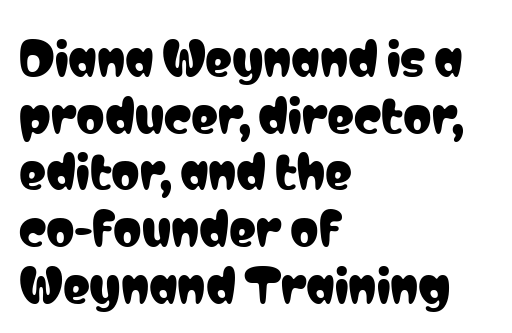
The image shows 45 px condensed sans-serif type, upright; set left-aligned, normal line spacing (1.26x), normal letter spacing, not underlined; low stroke contrast and a medium x-height.
